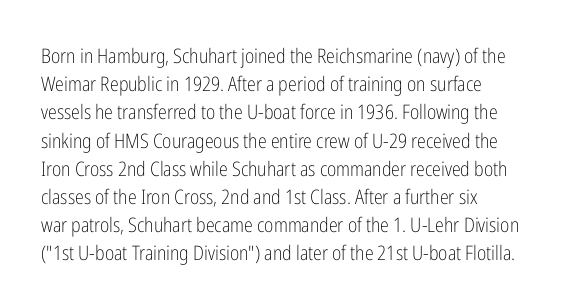
{"italic": "no", "bold": "no", "underline": "no", "line_spacing": "normal", "line_spacing_ratio": 1.41, "letter_spacing": "normal", "letter_spacing_em": 0.0, "glyph_px": 20}
